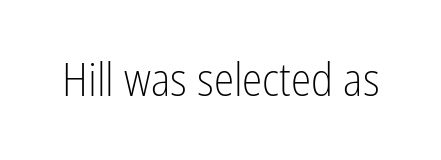
Q: Is the text bold? A: No.
Q: Is the text italic (slanted)? A: No, it is upright.
Q: Is the typeface a serif or a sans-serif typeface? A: Sans-serif.
Q: Is the text underlined? A: No.
Q: Is the spacing between letters normal or unusually wide? A: Normal.
Q: Width (condensed, normal, or wide)? A: Condensed.
Q: Stroke contrast? A: Low.
Q: x-height? A: Medium.
Q: Monospaced? A: No.
